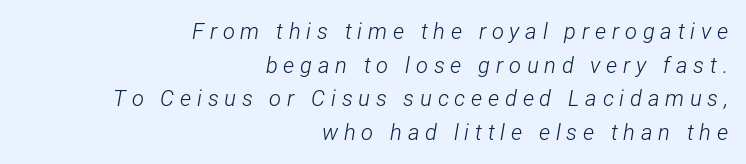
{"italic": "yes", "lean": "right", "slant_degrees": 12, "bold": "no", "underline": "no", "align": "right", "line_spacing": "normal", "line_spacing_ratio": 1.53, "letter_spacing": "wide", "letter_spacing_em": 0.26, "glyph_px": 22}
